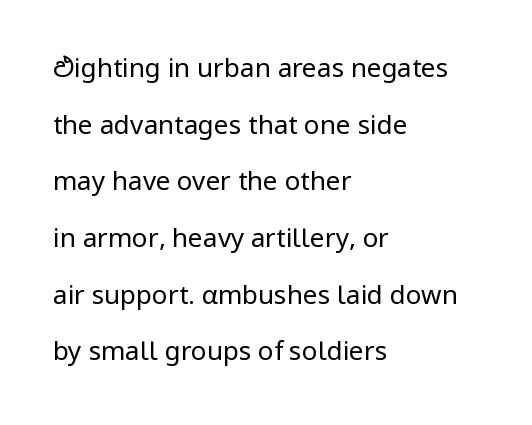
Q: Is the text bold? A: No.
Q: Is the text italic (slanted)? A: No, it is upright.
Q: Is the text underlined? A: No.
Q: How is the paragraph aligned? A: Left-aligned.
Q: Is the spacing between letters normal or unusually wide? A: Normal.
Q: Is the spacing between lines tight, normal or loose? A: Loose.
